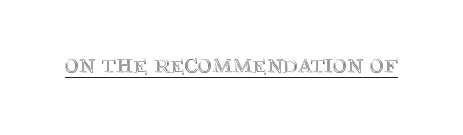
The image shows 27 px text type, upright; set normal letter spacing, underlined.
